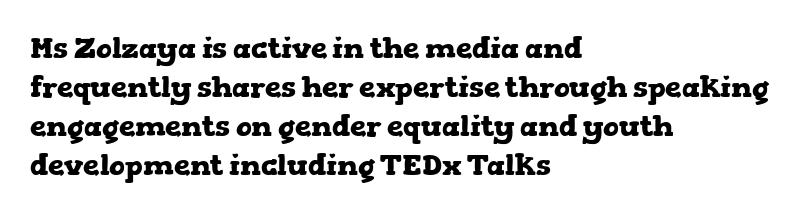
The image shows 29 px heavy, wide serif type, upright; set left-aligned, normal line spacing (1.35x), normal letter spacing, not underlined; low stroke contrast and a medium x-height.
